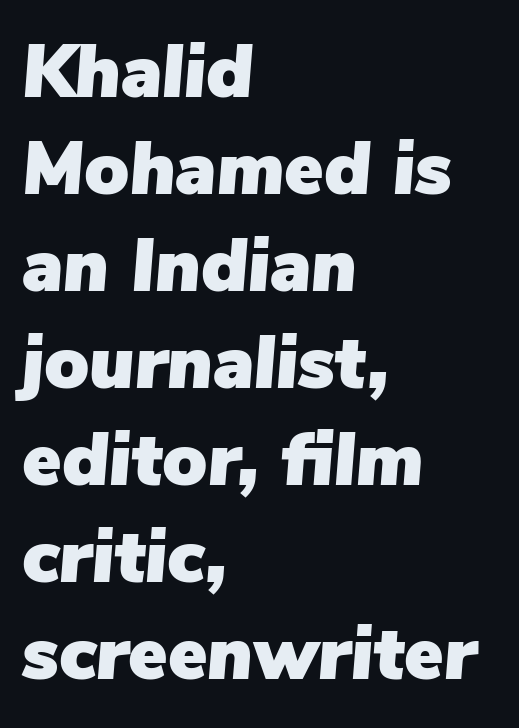
Q: Is the text italic (slanted)? A: Yes, it leans right by about 5 degrees.
Q: Is the text underlined? A: No.
Q: How is the paragraph aligned? A: Left-aligned.
Q: Is the spacing between letters normal or unusually wide? A: Normal.
Q: Is the spacing between lines tight, normal or loose? A: Normal.
Q: Width (condensed, normal, or wide)? A: Normal.
Q: Stroke contrast? A: Low.
Q: x-height? A: Medium.
Q: Monospaced? A: No.
